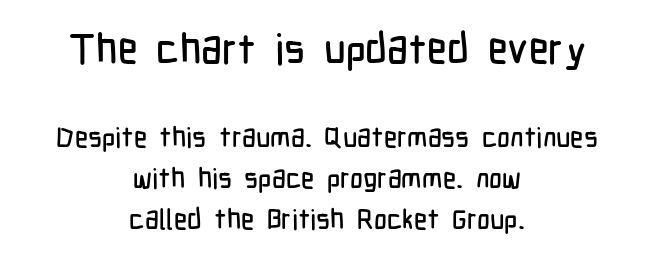
Q: Is the text italic (slanted)? A: No, it is upright.
Q: Is the typeface a serif or a sans-serif typeface? A: Sans-serif.
Q: Is the text underlined? A: No.
Q: How is the paragraph aligned? A: Centered.
Q: Is the spacing between letters normal or unusually wide? A: Normal.
Q: Is the spacing between lines tight, normal or loose? A: Normal.
Q: Which block of text is set in a larger size, the first (top) or the second (bottom)? A: The first (top) one.
Q: Width (condensed, normal, or wide)? A: Condensed.
Q: Stroke contrast? A: Low.
Q: x-height? A: Medium.
Q: Monospaced? A: No.
